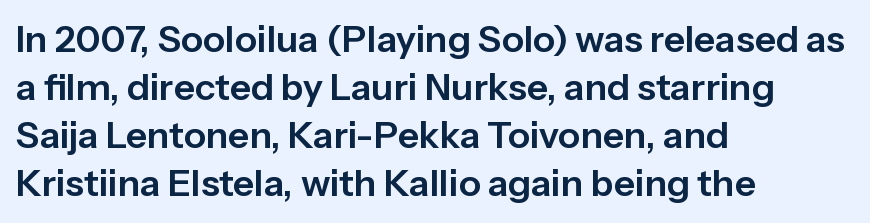
Q: Is the text italic (slanted)? A: No, it is upright.
Q: Is the typeface a serif or a sans-serif typeface? A: Sans-serif.
Q: Is the text underlined? A: No.
Q: How is the paragraph aligned? A: Left-aligned.
Q: Is the spacing between letters normal or unusually wide? A: Normal.
Q: Is the spacing between lines tight, normal or loose? A: Normal.
Q: Width (condensed, normal, or wide)? A: Normal.
Q: Stroke contrast? A: Low.
Q: x-height? A: Medium.
Q: Monospaced? A: No.
